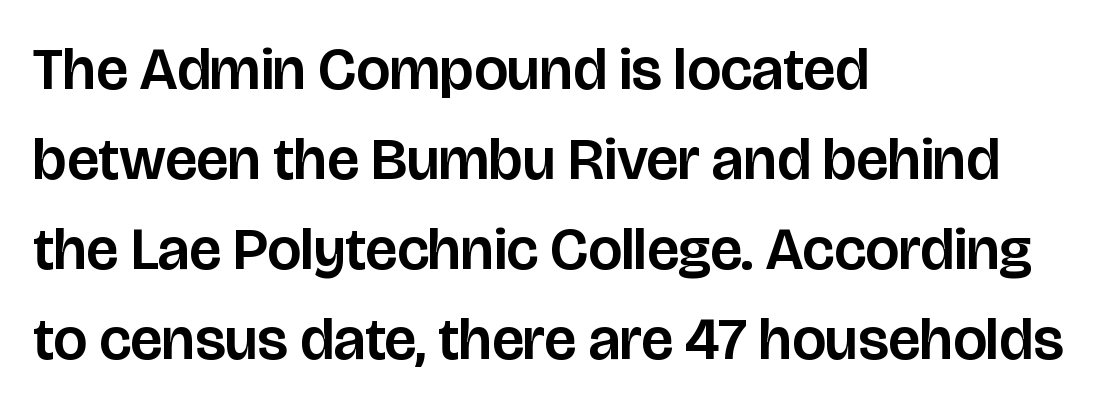
The letters stand upright; this is a roman face. Note the varied advance widths — an 'i' is clearly narrower than an 'm'. A normal amount of white space separates one row of letters from the next. The foot of each line stays bare and open. Unlike a traditional serif, this face leaves its strokes unadorned.
